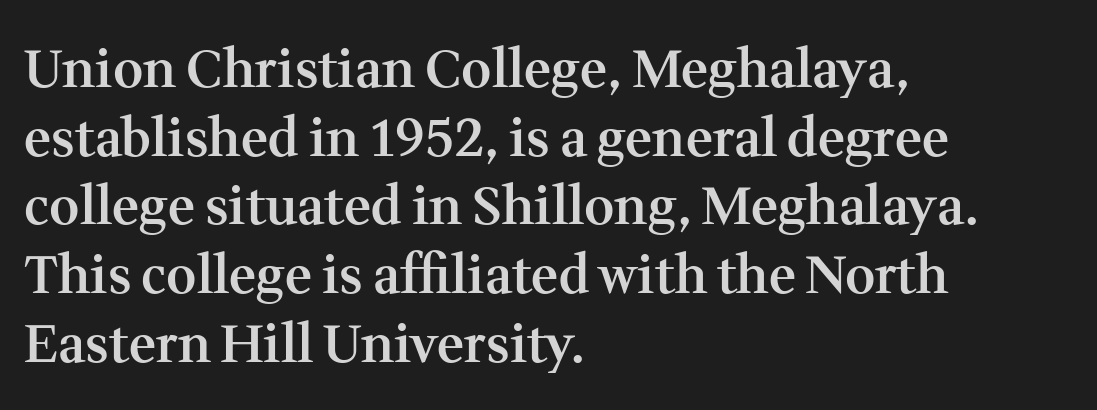
Q: Is the text bold? A: Semi-bold.
Q: Is the text italic (slanted)? A: No, it is upright.
Q: Is the typeface a serif or a sans-serif typeface? A: Serif.
Q: Is the text underlined? A: No.
Q: How is the paragraph aligned? A: Left-aligned.
Q: Is the spacing between letters normal or unusually wide? A: Normal.
Q: Is the spacing between lines tight, normal or loose? A: Normal.
Q: Width (condensed, normal, or wide)? A: Normal.
Q: Stroke contrast? A: Medium.
Q: x-height? A: Medium.
Q: Monospaced? A: No.
